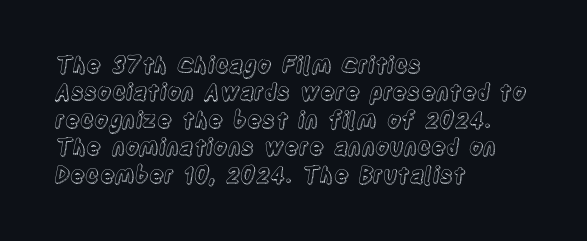
Letter spacing: default. Words float on clear page, feet unadorned. Is there much room between lines? A standard amount, neither cramped nor airy. Reading down the block, your eye returns to a fixed left position each line.
